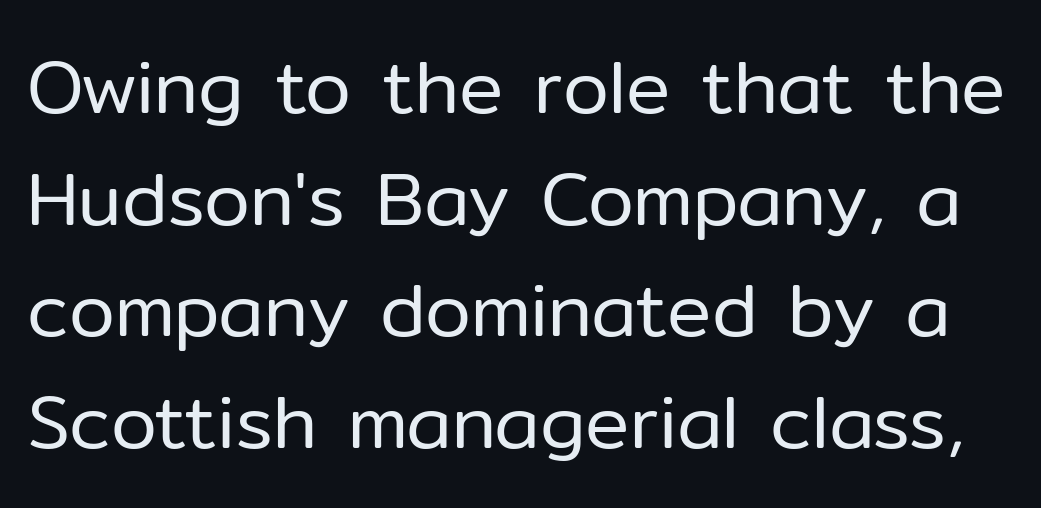
The image shows 74 px regular-weight sans-serif type, upright; set normal line spacing (1.51x), normal letter spacing, not underlined; low stroke contrast and a medium x-height.
